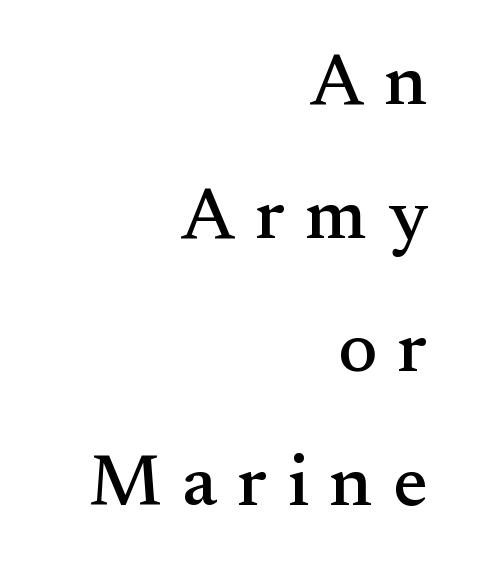
{"serif": "yes", "italic": "no", "width": "normal", "stroke_contrast": "medium", "x_height": "small", "monospaced": "no", "underline": "no", "align": "right", "line_spacing_ratio": 1.83, "letter_spacing": "wide", "letter_spacing_em": 0.28, "glyph_px": 73}
